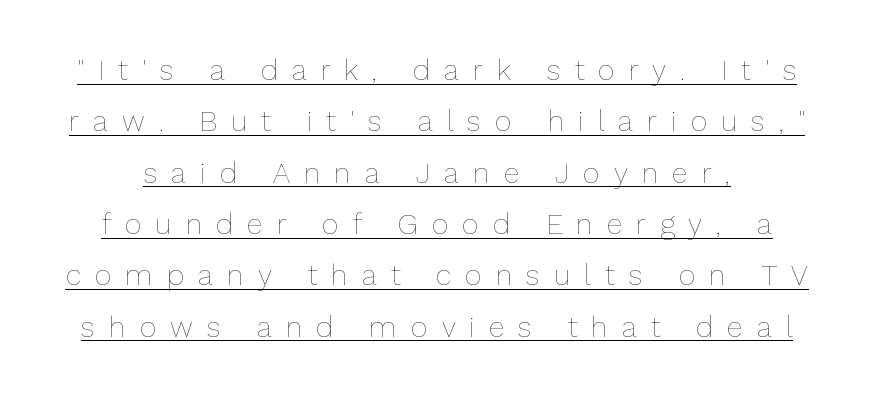
Q: Is the text bold? A: No.
Q: Is the text italic (slanted)? A: No, it is upright.
Q: Is the text underlined? A: Yes.
Q: Is the spacing between letters normal or unusually wide? A: Unusually wide.
Q: Width (condensed, normal, or wide)? A: Normal.
Q: Stroke contrast? A: Low.
Q: x-height? A: Medium.
Q: Monospaced? A: No.
